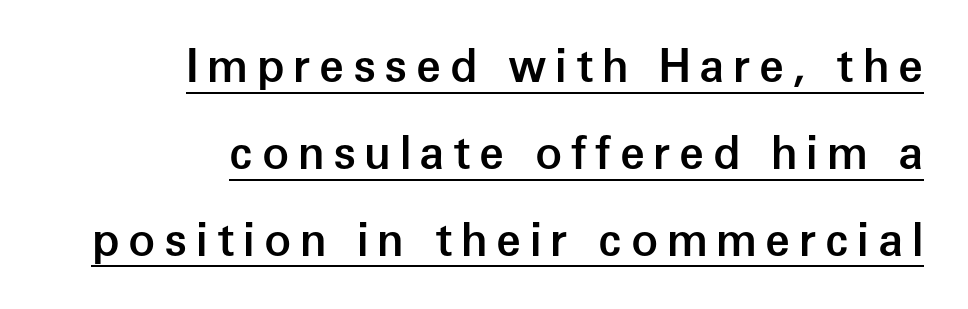
{"serif": "no", "italic": "no", "bold": "semi", "weight": "semibold", "width": "normal", "stroke_contrast": "low", "x_height": "medium", "monospaced": "no", "underline": "yes", "align": "right", "line_spacing": "loose", "line_spacing_ratio": 1.93, "glyph_px": 45}
